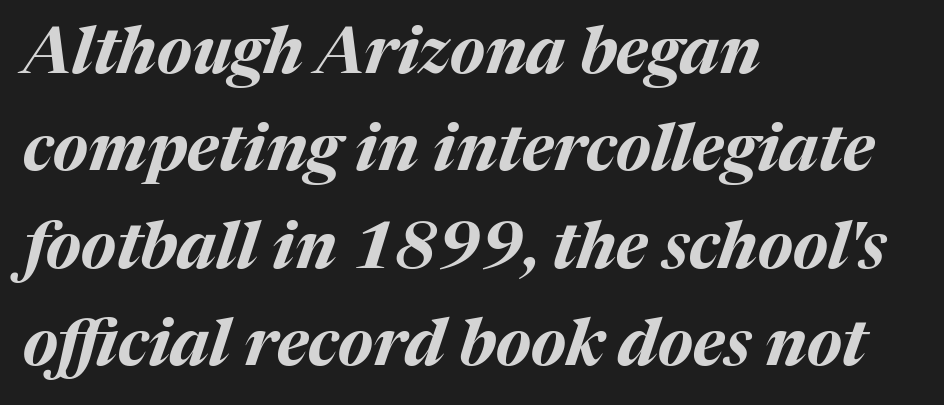
The passage shown is not underscored anywhere. Caption: standard tracking, unaltered. Normally led — the rows are evenly, conventionally spaced. A dark, heavy texture on the line: the type is bold.
